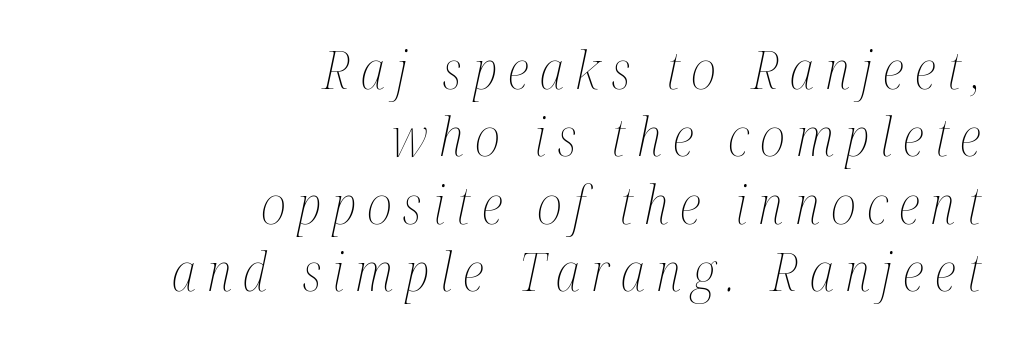
The image shows 53 px thin, condensed type, italic (leaning right); set right-aligned, normal line spacing (1.27x), unusually wide letter spacing (+0.21 em), not underlined; medium stroke contrast and a medium x-height.
